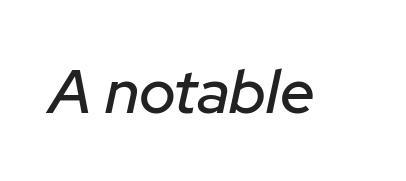
{"italic": "yes", "lean": "right", "slant_degrees": 12, "width": "normal", "stroke_contrast": "low", "x_height": "medium", "monospaced": "no", "underline": "no", "letter_spacing": "normal", "letter_spacing_em": 0.0, "glyph_px": 62}
